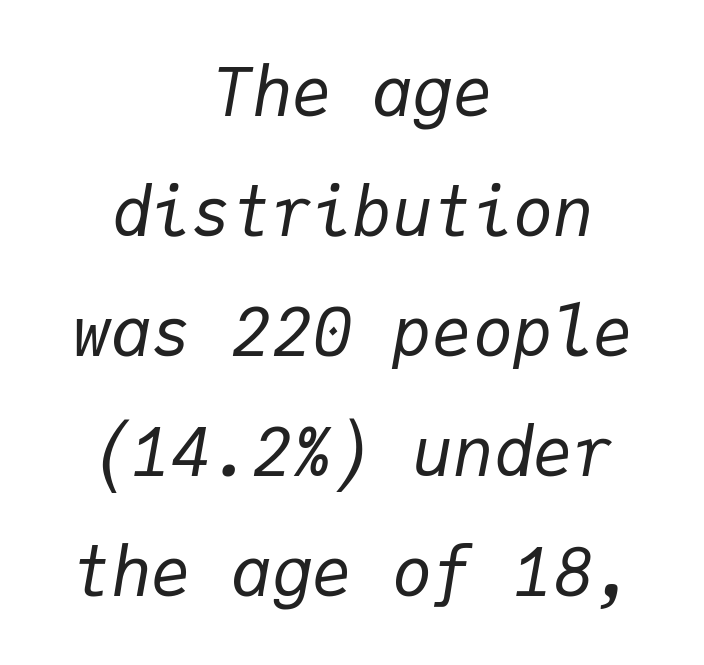
The image shows 67 px regular-weight type, italic (leaning right), monospaced; set centered, line spacing 1.79x, normal letter spacing, not underlined; low stroke contrast and a medium x-height.
